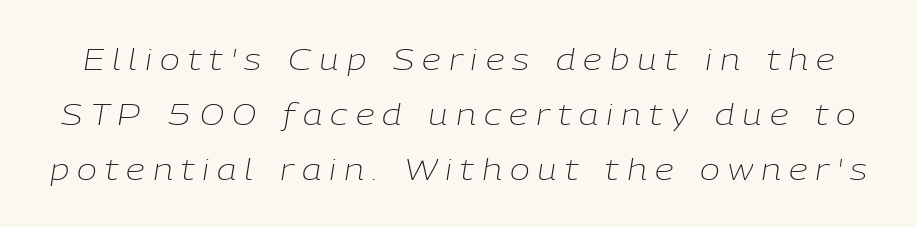
{"italic": "yes", "lean": "right", "slant_degrees": 9, "bold": "no", "weight": "light", "width": "normal", "stroke_contrast": "low", "x_height": "medium", "monospaced": "no", "underline": "no", "line_spacing_ratio": 1.83, "letter_spacing": "wide", "letter_spacing_em": 0.27, "glyph_px": 30}
